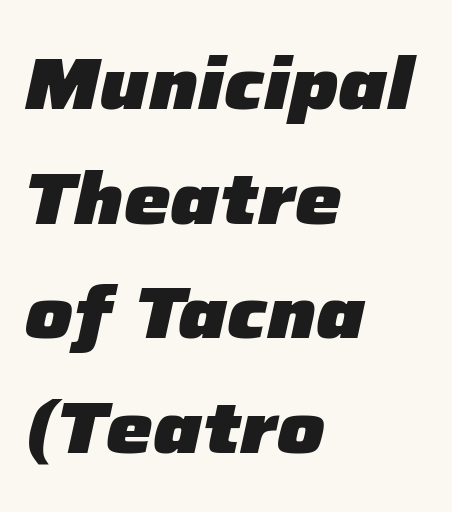
Q: Is the text bold? A: Yes.
Q: Is the text italic (slanted)? A: Yes, it leans right by about 12 degrees.
Q: Is the text underlined? A: No.
Q: How is the paragraph aligned? A: Left-aligned.
Q: Is the spacing between letters normal or unusually wide? A: Normal.
Q: Is the spacing between lines tight, normal or loose? A: Normal.
Q: Width (condensed, normal, or wide)? A: Normal.
Q: Stroke contrast? A: Low.
Q: x-height? A: Medium.
Q: Monospaced? A: No.
